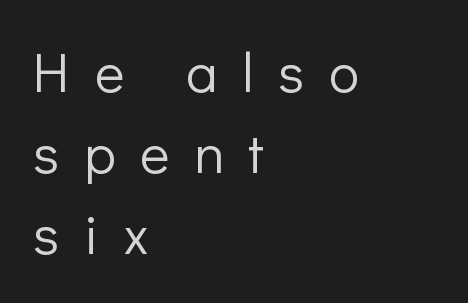
Q: Is the text bold? A: No.
Q: Is the text italic (slanted)? A: No, it is upright.
Q: Is the typeface a serif or a sans-serif typeface? A: Sans-serif.
Q: Is the text underlined? A: No.
Q: How is the paragraph aligned? A: Left-aligned.
Q: Is the spacing between letters normal or unusually wide? A: Unusually wide.
Q: Is the spacing between lines tight, normal or loose? A: Normal.
Q: Width (condensed, normal, or wide)? A: Normal.
Q: Stroke contrast? A: Low.
Q: x-height? A: Medium.
Q: Monospaced? A: No.
